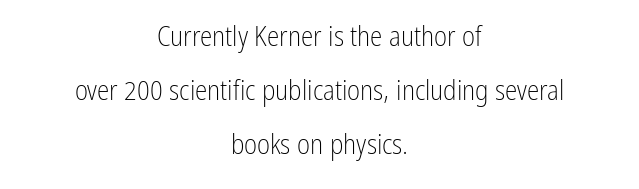
Q: Is the text bold? A: No.
Q: Is the text italic (slanted)? A: No, it is upright.
Q: Is the typeface a serif or a sans-serif typeface? A: Sans-serif.
Q: Is the text underlined? A: No.
Q: How is the paragraph aligned? A: Centered.
Q: Is the spacing between letters normal or unusually wide? A: Normal.
Q: Is the spacing between lines tight, normal or loose? A: Loose.
Q: Width (condensed, normal, or wide)? A: Condensed.
Q: Stroke contrast? A: Low.
Q: x-height? A: Medium.
Q: Monospaced? A: No.
